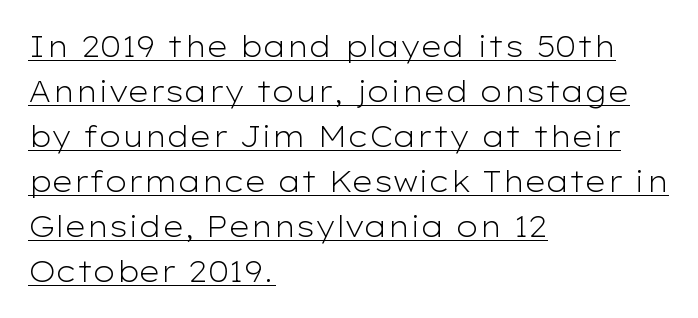
Rows of type keep a routine distance in the vertical direction. The designer went with a sans here, leaving each stem footless. Where is the straight margin? On the left. The weight tops out at a normal text grade. Characters follow at the spacing the type designer built in. Like a heading marked for emphasis, these lines bear an underscore.
